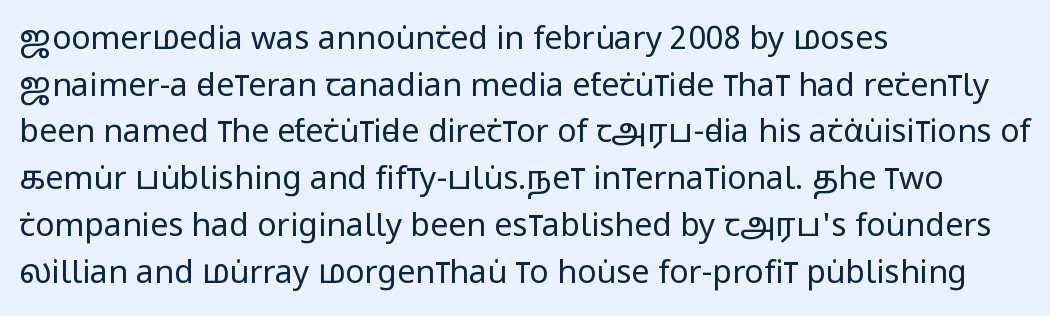
{"serif": "no", "italic": "no", "bold": "no", "weight": "regular", "width": "condensed", "stroke_contrast": "low", "x_height": "large", "monospaced": "no", "underline": "no", "align": "left", "line_spacing": "normal", "line_spacing_ratio": 1.46, "letter_spacing": "normal", "letter_spacing_em": 0.0, "glyph_px": 32}
